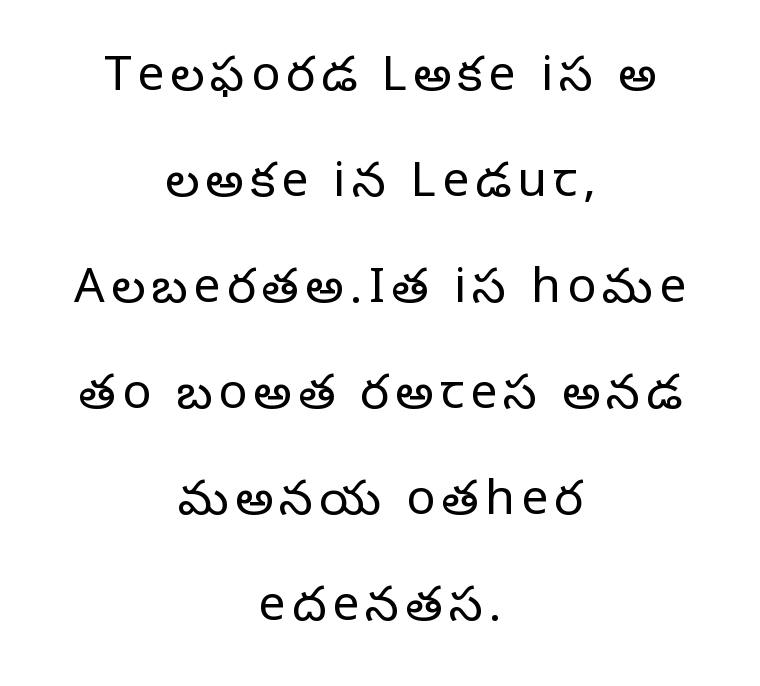
The image shows 48 px regular-weight serif type, upright; set centered, loose line spacing (2.21x), not underlined; low stroke contrast and a large x-height.
